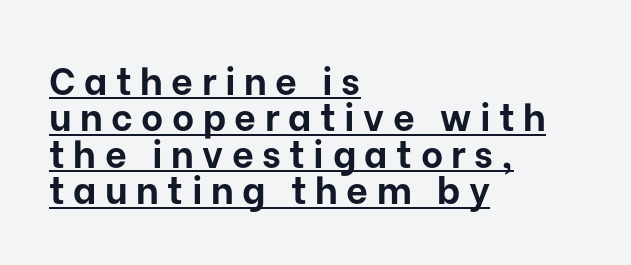
The passage shown is typed in a proportional face where columns would drift. The specimen includes a rule beneath the text block's lines. The leading is snug, giving the passage a crowded texture. The compositor pushed each line to the left boundary.
